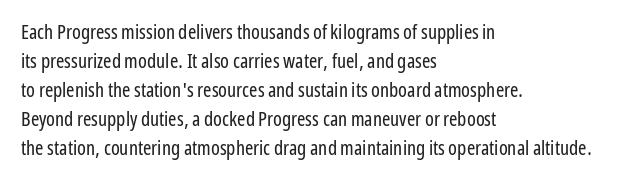
The image shows 20 px text type, upright; set left-aligned, normal line spacing (1.45x), normal letter spacing, not underlined.
